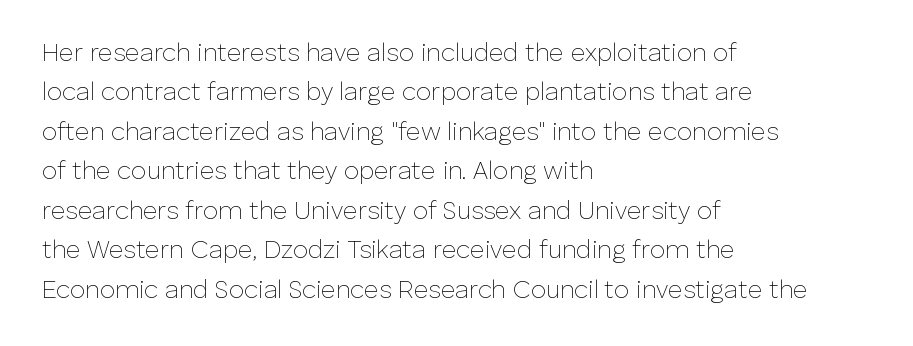
{"italic": "no", "bold": "no", "underline": "no", "align": "left", "line_spacing": "normal", "line_spacing_ratio": 1.58, "letter_spacing": "normal", "letter_spacing_em": 0.0, "glyph_px": 25}
